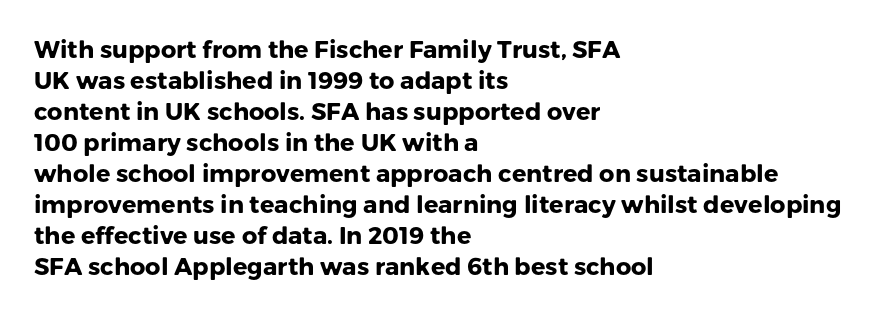
The image shows 24 px bold type, upright; set left-aligned, normal line spacing (1.29x), normal letter spacing, not underlined.
